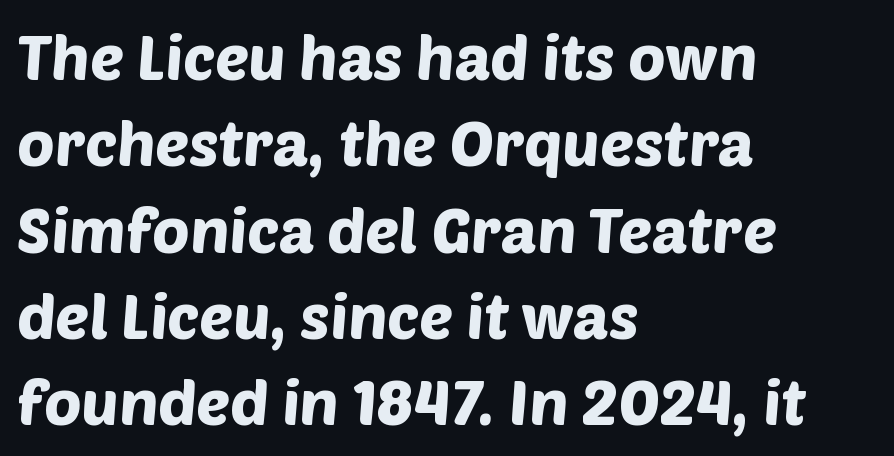
{"serif": "no", "width": "normal", "stroke_contrast": "low", "x_height": "large", "monospaced": "no", "underline": "no", "align": "left", "line_spacing": "normal", "line_spacing_ratio": 1.37, "letter_spacing": "normal", "letter_spacing_em": 0.0, "glyph_px": 63}
